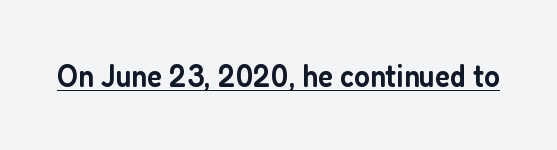
Does the type have serifs? No, each stem ends abruptly. The rendering uses a semibold face; strokes are thickened but not to full bold. Caption: lettering with a line underneath. These lines are rendered in a variable-pitch font. Letter spacing: default.
